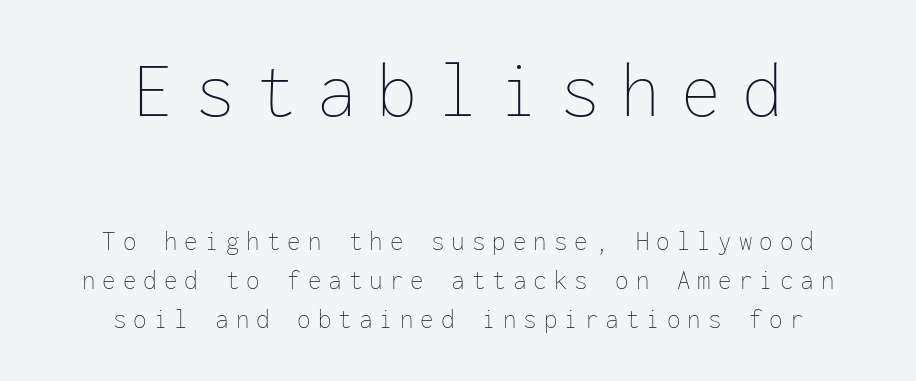
The image shows 80 px thin type, upright, monospaced; set centered, normal line spacing (1.44x), unusually wide letter spacing (+0.26 em), not underlined; the first (top) block is 2.96x larger; low stroke contrast and a medium x-height.
